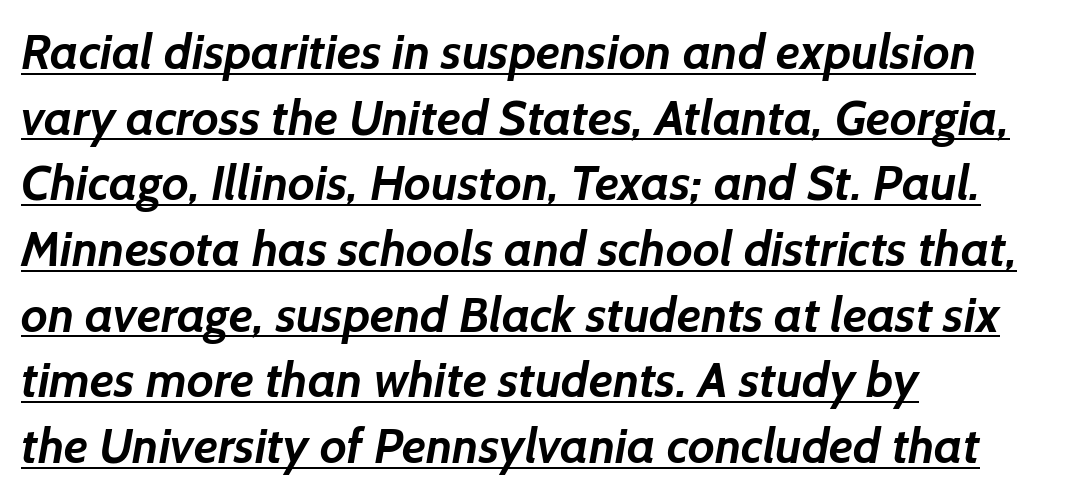
Unlike a traditional serif, this face leaves its strokes unadorned. Baseline-to-baseline distance is the conventional proportion of letter height. Left-aligned paragraph, ragged on the right. Here the glyphs are tracked normally, forming tight word shapes.
